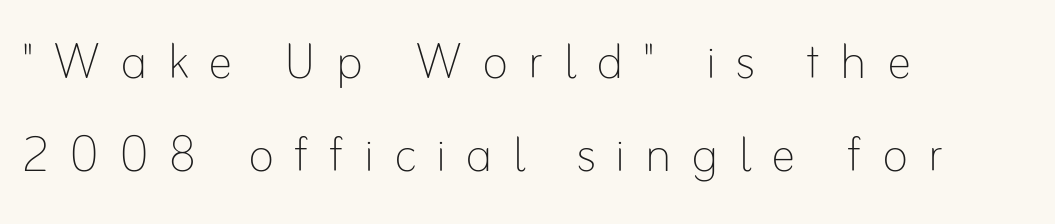
Q: Is the text bold? A: No.
Q: Is the text italic (slanted)? A: No, it is upright.
Q: Is the text underlined? A: No.
Q: How is the paragraph aligned? A: Left-aligned.
Q: Is the spacing between letters normal or unusually wide? A: Unusually wide.
Q: Is the spacing between lines tight, normal or loose? A: Normal.
Q: Width (condensed, normal, or wide)? A: Normal.
Q: Stroke contrast? A: Low.
Q: x-height? A: Small.
Q: Monospaced? A: No.
